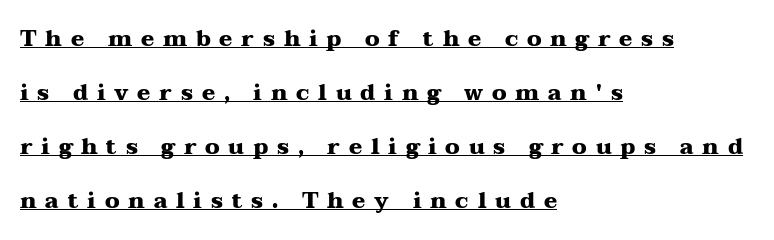
Q: Is the text bold? A: Yes.
Q: Is the text italic (slanted)? A: No, it is upright.
Q: Is the text underlined? A: Yes.
Q: How is the paragraph aligned? A: Left-aligned.
Q: Is the spacing between letters normal or unusually wide? A: Unusually wide.
Q: Is the spacing between lines tight, normal or loose? A: Loose.
